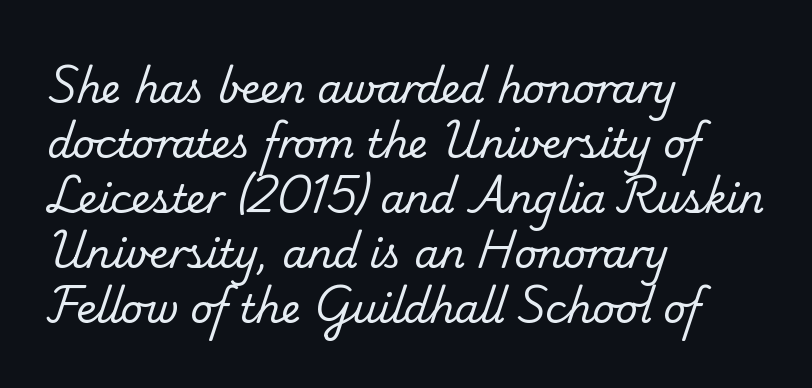
Q: Is the text bold? A: No.
Q: Is the typeface a serif or a sans-serif typeface? A: Serif.
Q: Is the text underlined? A: No.
Q: How is the paragraph aligned? A: Left-aligned.
Q: Is the spacing between letters normal or unusually wide? A: Normal.
Q: Is the spacing between lines tight, normal or loose? A: Normal.
Q: Width (condensed, normal, or wide)? A: Normal.
Q: Stroke contrast? A: Low.
Q: x-height? A: Small.
Q: Monospaced? A: No.
